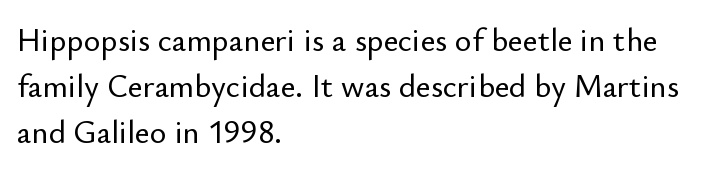
{"serif": "no", "italic": "no", "width": "normal", "stroke_contrast": "low", "x_height": "small", "monospaced": "no", "underline": "no", "align": "left", "line_spacing": "normal", "line_spacing_ratio": 1.43, "letter_spacing": "normal", "letter_spacing_em": 0.0, "glyph_px": 32}
